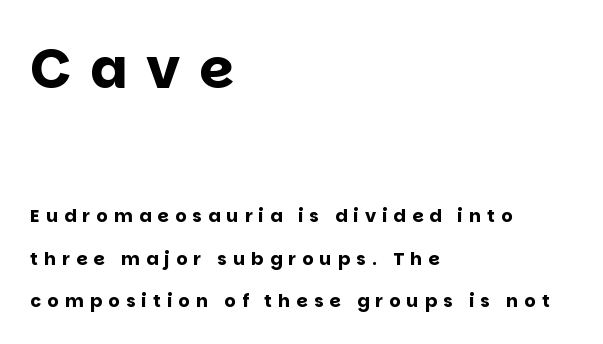
Q: Is the text bold? A: Yes.
Q: Is the text italic (slanted)? A: No, it is upright.
Q: Is the typeface a serif or a sans-serif typeface? A: Sans-serif.
Q: Is the text underlined? A: No.
Q: How is the paragraph aligned? A: Left-aligned.
Q: Is the spacing between letters normal or unusually wide? A: Unusually wide.
Q: Is the spacing between lines tight, normal or loose? A: Loose.
Q: Which block of text is set in a larger size, the first (top) or the second (bottom)? A: The first (top) one.
Q: Width (condensed, normal, or wide)? A: Normal.
Q: Stroke contrast? A: Low.
Q: x-height? A: Large.
Q: Monospaced? A: No.
